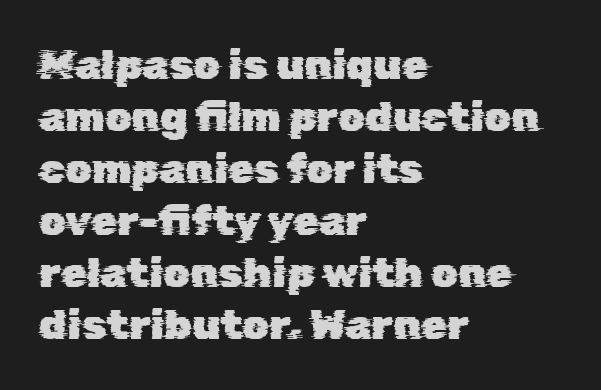
The image shows 42 px sans-serif type; set left-aligned, line spacing 1.24x, normal letter spacing, not underlined; low stroke contrast and a medium x-height.
